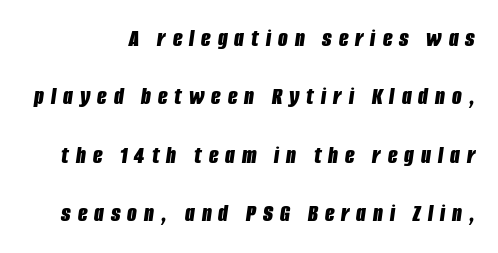
The image shows 25 px bold type, italic (leaning right); set loose line spacing (2.34x), unusually wide letter spacing (+0.28 em), not underlined.
